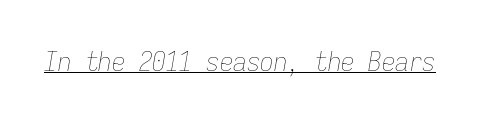
The image shows 27 px text type, italic (leaning right); set normal letter spacing, underlined.
